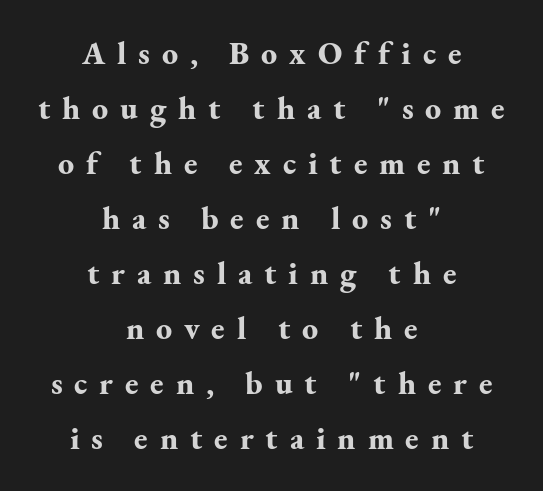
The image shows 32 px bold serif type, upright; set centered, line spacing 1.72x, unusually wide letter spacing (+0.37 em), not underlined; medium stroke contrast and a small x-height.
